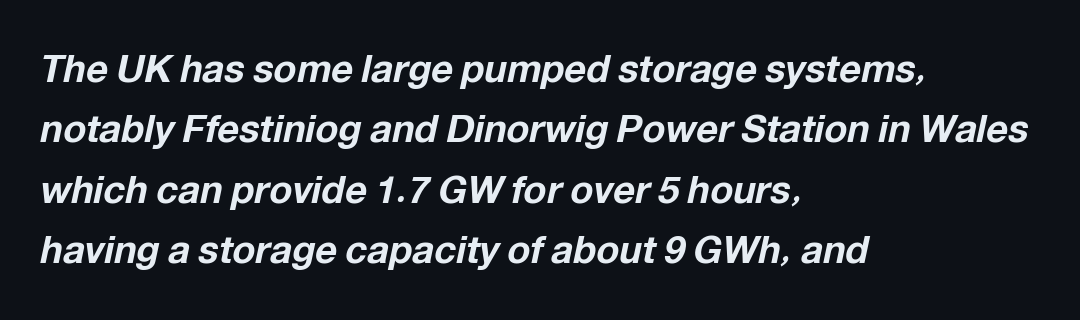
The rows are spaced the way most documents space them. The text block is weighted toward the left margin, trailing off unevenly rightward. The face used here is proportionally spaced, like ordinary book or web type. The words here are not underlined.
